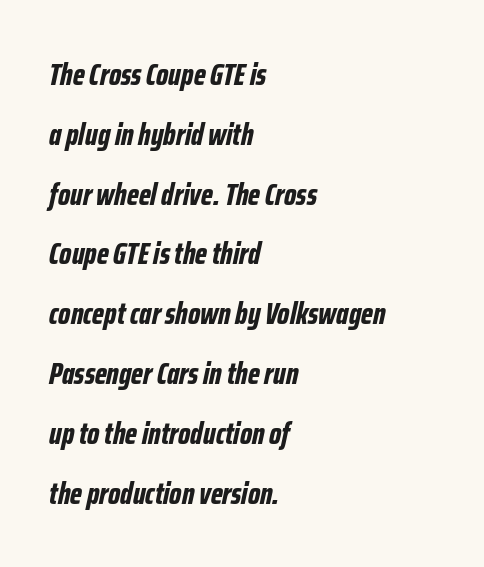
The image shows 31 px bold, condensed type, italic (leaning right); set left-aligned, loose line spacing (1.93x), normal letter spacing, not underlined; low stroke contrast and a medium x-height.
